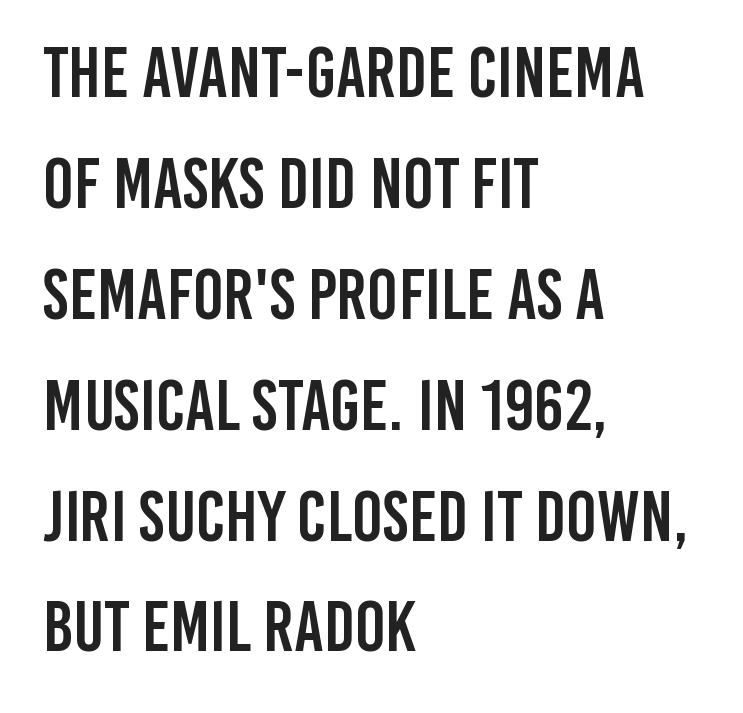
All the whitespace from short lines collects on the right. Beneath every word, the page is bare. This sample keeps an unexceptional amount of space between lines. You could call the tracking neutral — neither tight nor loose.
